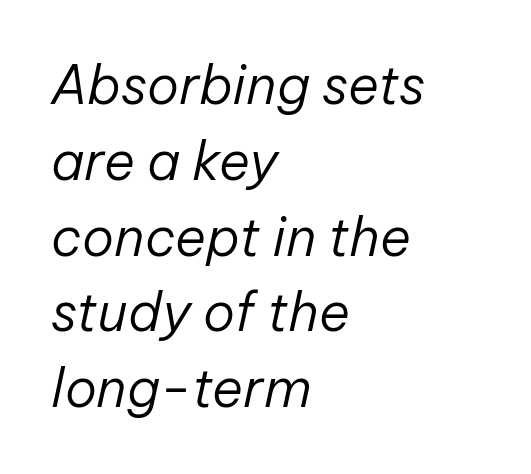
{"italic": "yes", "lean": "right", "slant_degrees": 12, "bold": "no", "weight": "regular", "width": "normal", "stroke_contrast": "low", "x_height": "medium", "monospaced": "no", "underline": "no", "align": "left", "line_spacing": "normal", "line_spacing_ratio": 1.43, "letter_spacing": "normal", "letter_spacing_em": 0.0, "glyph_px": 53}
